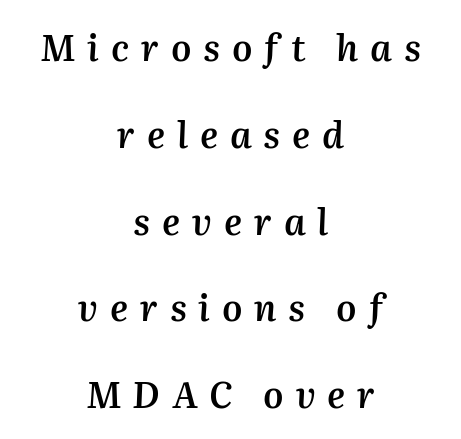
The image shows 36 px semibold type, italic (leaning right); set centered, loose line spacing (2.41x), unusually wide letter spacing (+0.33 em), not underlined; medium stroke contrast and a medium x-height.
